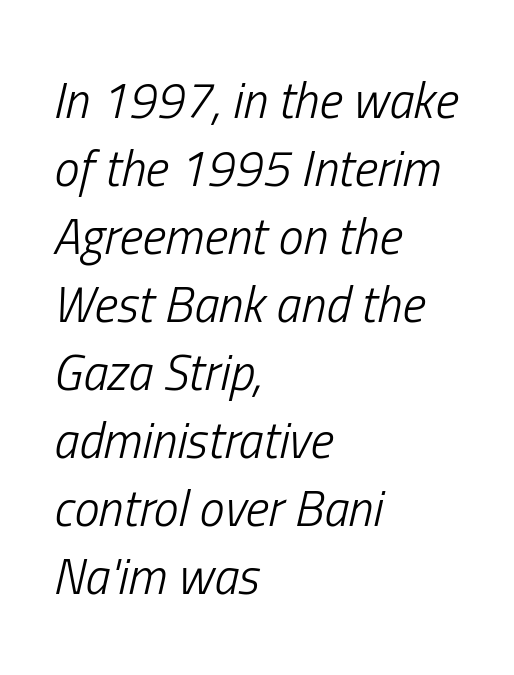
This reads as an unemphasized weight, regular at the heaviest. A student would call this left alignment; a typographer would say flush left, rag right. Each new line begins a customary step beneath the previous one. Students, note that the glyphs here touch the page at normal intervals. Note the varied advance widths — an 'i' is clearly narrower than an 'm'. The whole block is typeset with a tilt.
